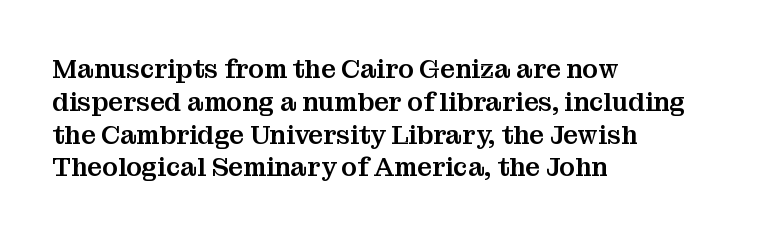
{"italic": "no", "underline": "no", "align": "left", "line_spacing": "normal", "line_spacing_ratio": 1.26, "letter_spacing": "normal", "letter_spacing_em": 0.0, "glyph_px": 26}
